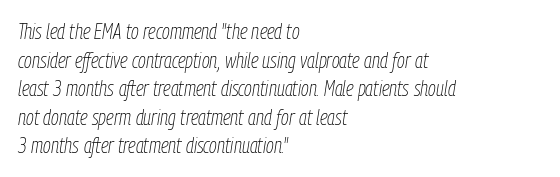
The image shows 21 px text type, italic (leaning right); set left-aligned, normal line spacing (1.36x), normal letter spacing, not underlined.
